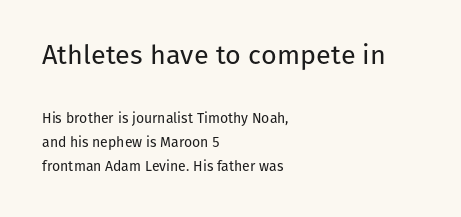
The rendering shrinks the type as you move from the upper chunk to the lower. Nobody drew a line under any word here. The font's upright variant was chosen for this text. Line beginnings align vertically; line endings do not. The letterforms sit shoulder to shoulder at normal distance.
